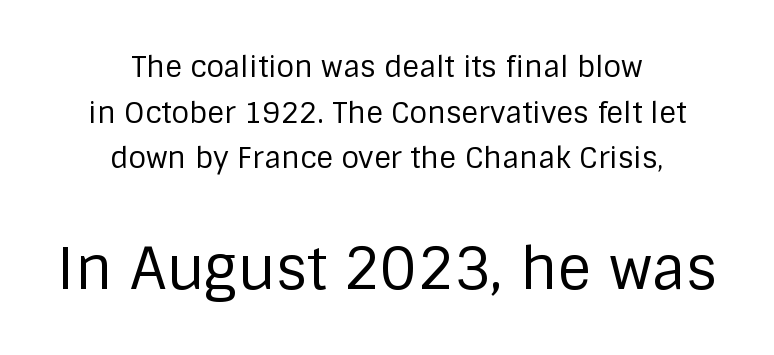
{"serif": "no", "italic": "no", "bold": "no", "weight": "regular", "width": "normal", "stroke_contrast": "low", "x_height": "large", "monospaced": "no", "underline": "no", "align": "center", "line_spacing": "normal", "line_spacing_ratio": 1.57, "letter_spacing": "normal", "letter_spacing_em": 0.0, "larger_block": "second", "size_ratio": 2.0, "glyph_px": 58}
